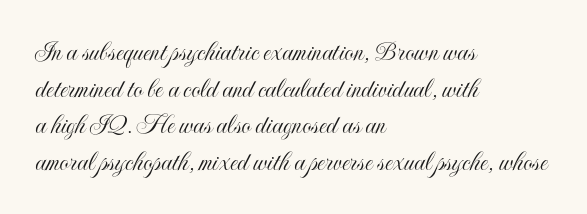
The image shows 29 px condensed type; set left-aligned, normal line spacing (1.26x), normal letter spacing, not underlined; a small x-height.
